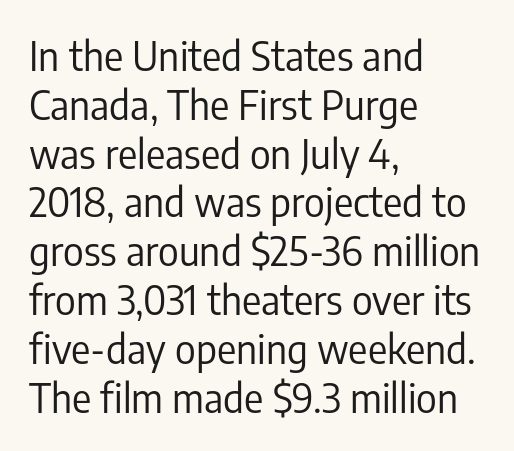
Horizontal alignment here is leftward, the default for most running prose. Standard letterfit; no display-style spreading of the glyphs. Character widths vary here, with narrow letters taking less room than wide ones. Posture: straight, roman, zero tilt.
